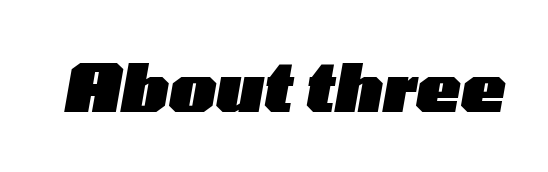
Q: Is the text bold? A: Yes.
Q: Is the text italic (slanted)? A: Yes, it leans right by about 10 degrees.
Q: Is the text underlined? A: No.
Q: Is the spacing between letters normal or unusually wide? A: Normal.
Q: Width (condensed, normal, or wide)? A: Wide.
Q: Stroke contrast? A: Low.
Q: x-height? A: Medium.
Q: Monospaced? A: No.
